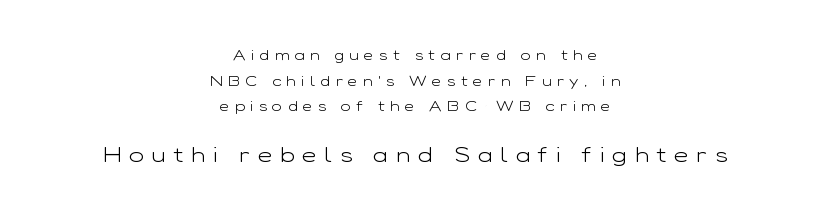
{"italic": "no", "bold": "no", "underline": "no", "align": "center", "line_spacing_ratio": 1.71, "letter_spacing": "wide", "letter_spacing_em": 0.36, "larger_block": "second", "size_ratio": 1.47, "glyph_px": 22}
